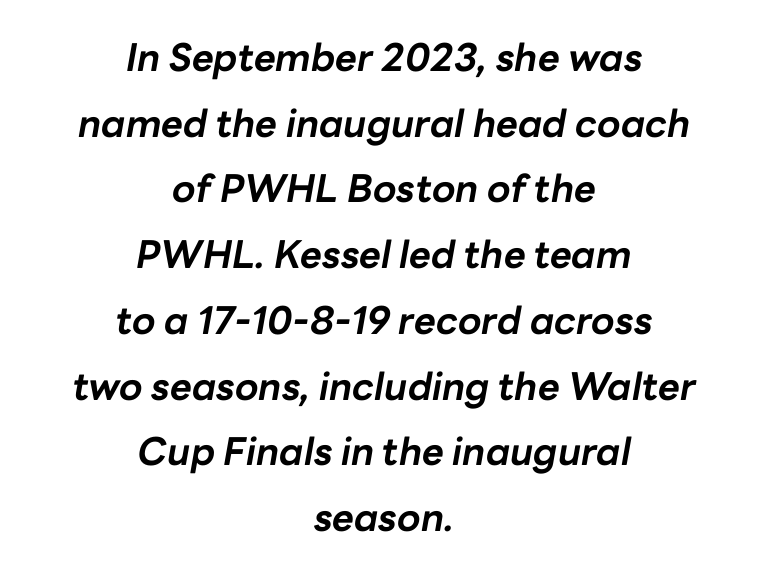
The image shows 38 px bold type, italic (leaning right); set centered, line spacing 1.73x, normal letter spacing, not underlined; low stroke contrast and a medium x-height.
